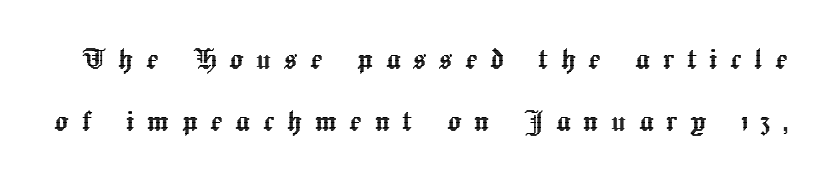
{"italic": "no", "width": "normal", "x_height": "medium", "monospaced": "no", "underline": "no", "line_spacing_ratio": 1.71, "letter_spacing": "wide", "letter_spacing_em": 0.35, "glyph_px": 36}
